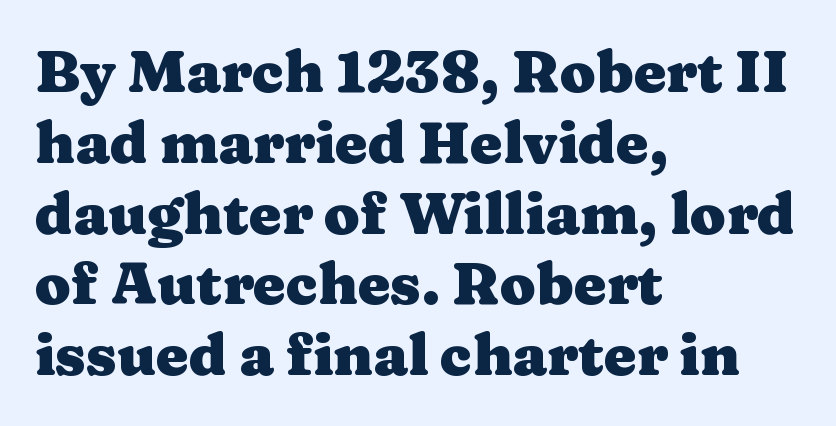
{"serif": "yes", "italic": "no", "bold": "yes", "weight": "heavy", "width": "wide", "stroke_contrast": "medium", "x_height": "medium", "monospaced": "no", "underline": "no", "align": "left", "line_spacing_ratio": 1.22, "letter_spacing": "normal", "letter_spacing_em": 0.0, "glyph_px": 58}
